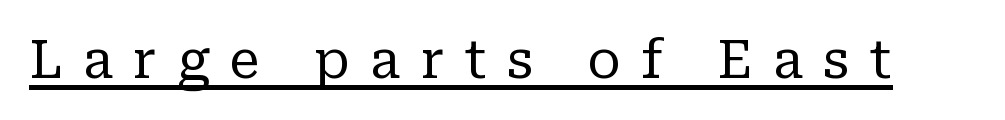
Examine the stroke ends and you'll spot serifs. This sample carries an underscore along the baseline area. A typesetter would call this heavily tracked-out type. A light-to-regular cut is what we see here. The letters stand upright; this is a roman face.
